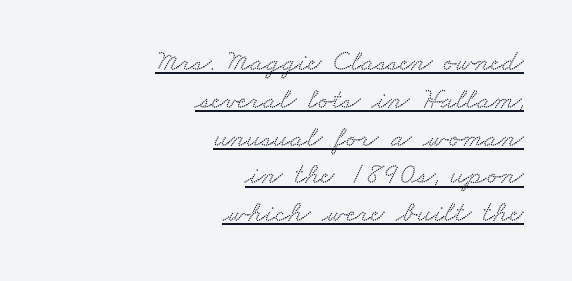
{"width": "wide", "stroke_contrast": "low", "x_height": "small", "monospaced": "no", "underline": "yes", "align": "right", "line_spacing": "normal", "line_spacing_ratio": 1.26, "letter_spacing": "normal", "letter_spacing_em": 0.0, "glyph_px": 30}
